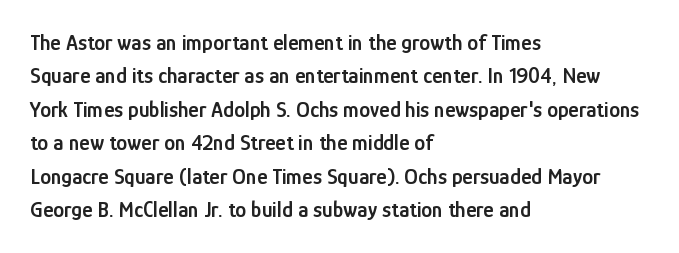
Rows of type keep a routine distance in the vertical direction. Default kerning and tracking; the words read as compact shapes. The font's upright variant was chosen for this text. As a designer I'd log this as weight 600, semibold. The string is rendered with underlining switched off.
